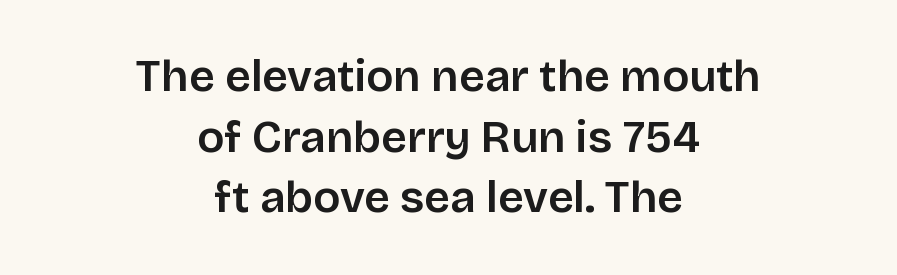
Q: Is the text italic (slanted)? A: No, it is upright.
Q: Is the typeface a serif or a sans-serif typeface? A: Sans-serif.
Q: Is the text underlined? A: No.
Q: How is the paragraph aligned? A: Centered.
Q: Is the spacing between letters normal or unusually wide? A: Normal.
Q: Is the spacing between lines tight, normal or loose? A: Normal.
Q: Width (condensed, normal, or wide)? A: Normal.
Q: Stroke contrast? A: Low.
Q: x-height? A: Large.
Q: Monospaced? A: No.
